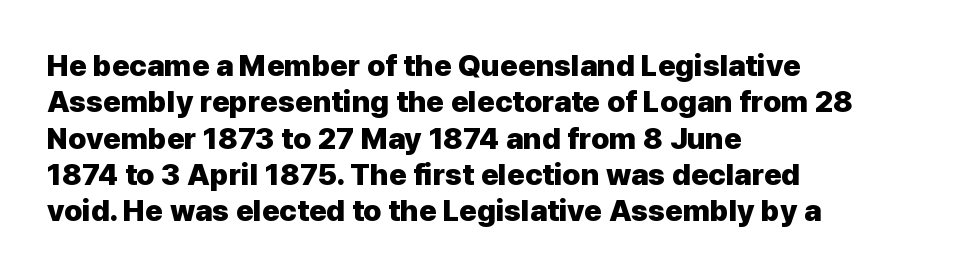
Strokes here are thick enough to call this a true bold. Nothing unusual about the tracking: characters are spaced as the font intends. Character widths vary here, with narrow letters taking less room than wide ones. The string is rendered with underlining switched off. Alignment: flush left.
